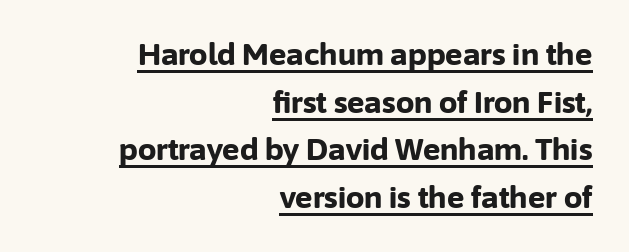
In terms of weight, the rendering is a true, heavy bold. The lines sit at an ordinary, default distance from one another. You could call the tracking neutral — neither tight nor loose. Note: no serifs on the glyphs. The passage shown is typed in a proportional face where columns would drift.
